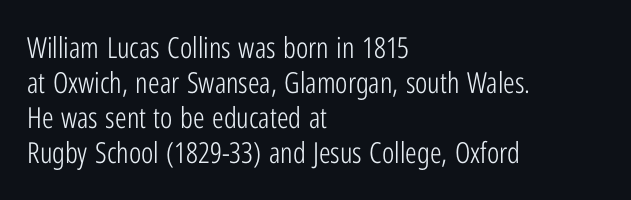
{"serif": "no", "italic": "no", "bold": "no", "weight": "light", "width": "condensed", "stroke_contrast": "low", "x_height": "medium", "monospaced": "no", "underline": "no", "align": "left", "line_spacing_ratio": 1.21, "letter_spacing": "normal", "letter_spacing_em": 0.0, "glyph_px": 29}
